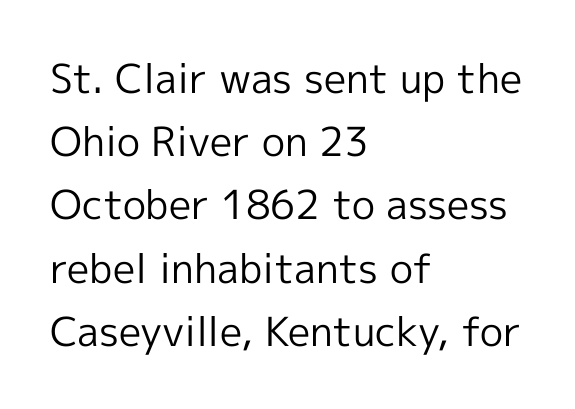
The image shows 40 px regular-weight sans-serif type, upright; set left-aligned, normal line spacing (1.58x), normal letter spacing, not underlined; a medium x-height.
